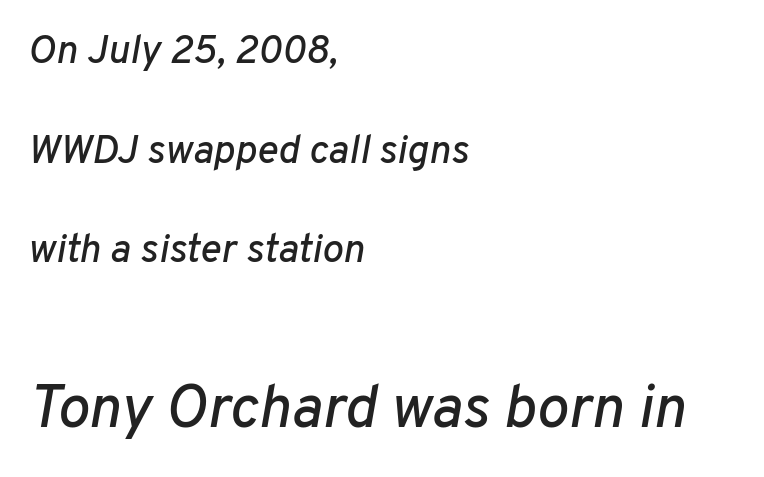
A typesetter would call this proportional, since set widths differ per character. Does the leading feel generous? Absolutely, it's lavish. Two sizes are in play, and the larger belongs to the second block. Italic: yes, the glyphs are oblique.
